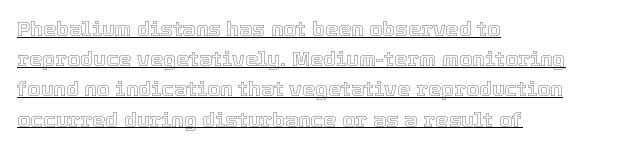
The image shows 21 px text type, upright; set left-aligned, normal line spacing (1.44x), normal letter spacing, underlined.
